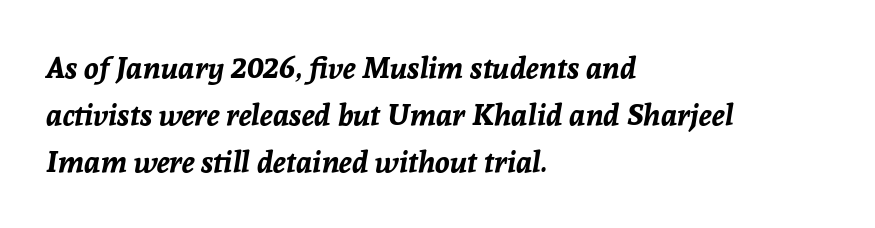
Q: Is the text bold? A: Yes.
Q: Is the text italic (slanted)? A: Yes, it leans right by about 8 degrees.
Q: Is the text underlined? A: No.
Q: How is the paragraph aligned? A: Left-aligned.
Q: Is the spacing between letters normal or unusually wide? A: Normal.
Q: Is the spacing between lines tight, normal or loose? A: Normal.
Q: Width (condensed, normal, or wide)? A: Normal.
Q: Stroke contrast? A: Low.
Q: x-height? A: Medium.
Q: Monospaced? A: No.
